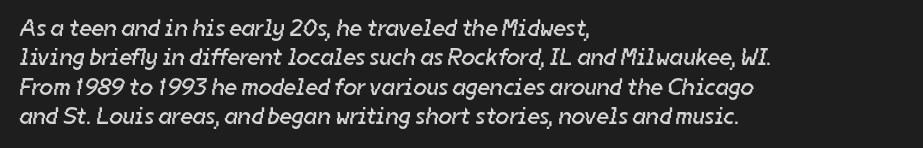
The image shows 24 px text type; set left-aligned, line spacing 1.22x, normal letter spacing, not underlined.
